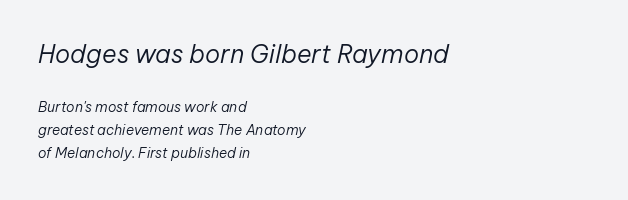
The image shows 25 px text type, italic (leaning right); set left-aligned, normal line spacing (1.62x), normal letter spacing, not underlined; the first (top) block is 1.79x larger.
